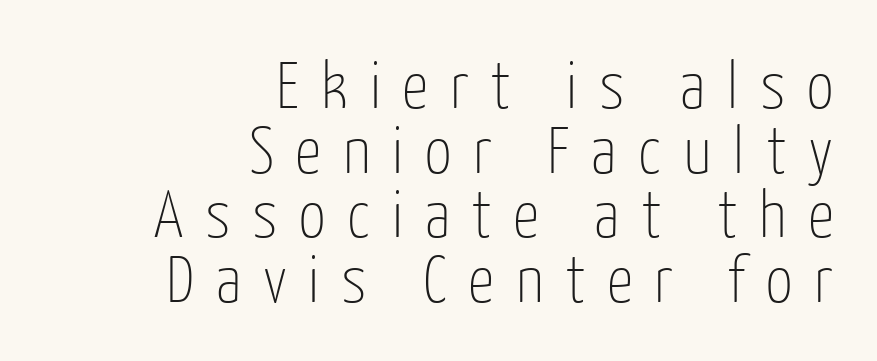
The image shows 66 px thin, condensed sans-serif type, upright; set right-aligned, tight line spacing (0.98x), unusually wide letter spacing (+0.33 em), not underlined; low stroke contrast and a medium x-height.
